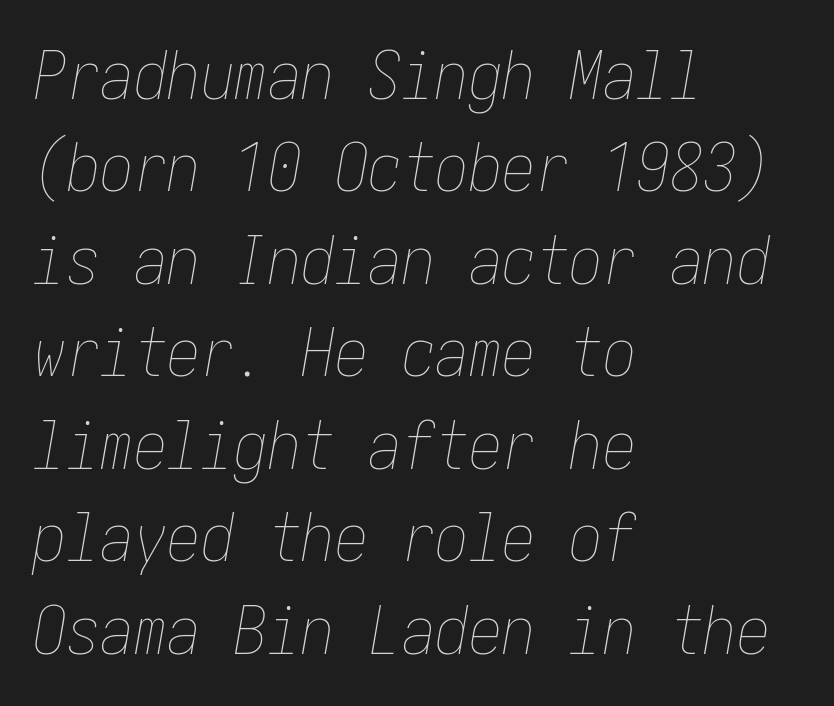
Q: Is the text bold? A: No.
Q: Is the text italic (slanted)? A: Yes, it leans right by about 10 degrees.
Q: Is the text underlined? A: No.
Q: How is the paragraph aligned? A: Left-aligned.
Q: Is the spacing between letters normal or unusually wide? A: Normal.
Q: Is the spacing between lines tight, normal or loose? A: Normal.
Q: Width (condensed, normal, or wide)? A: Condensed.
Q: Stroke contrast? A: Low.
Q: x-height? A: Medium.
